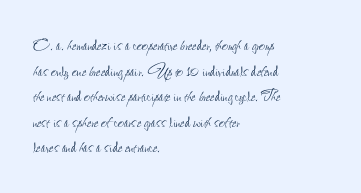
Does extra space separate the letters? No, they use regular spacing. The passage is arranged the way most books set body copy — flush left. The area under the type is left untouched. The face looks like a standard text weight, possibly lighter.
